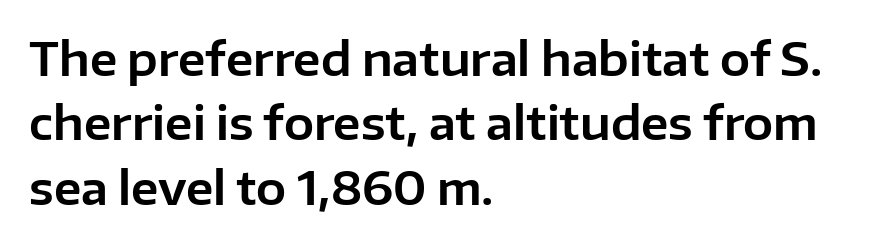
The image shows 45 px sans-serif type, upright; set left-aligned, normal line spacing (1.43x), normal letter spacing, not underlined; low stroke contrast and a medium x-height.
